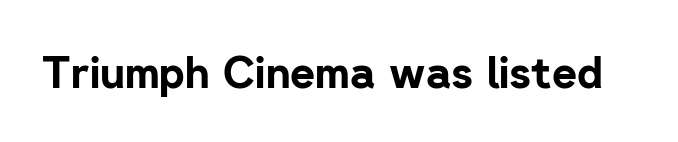
I'd call this a sans setting — the letters go barefoot. It's the straight-up-and-down kind of type. This rendering leaves character spacing at its baseline value. The face used here is proportionally spaced, like ordinary book or web type. Heft: maximum for text — a bold. Clear beneath every line of the passage.
